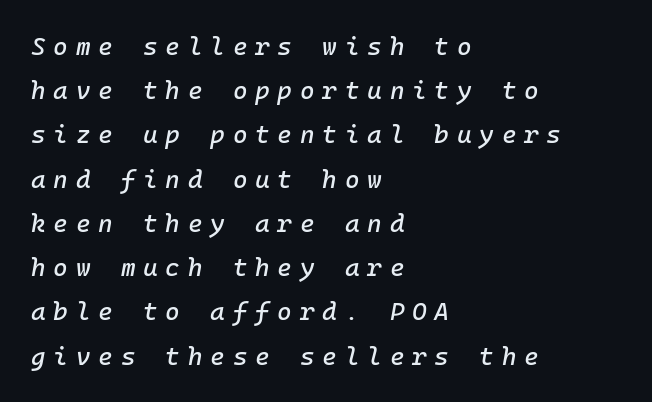
The glyphs look as if they've been sheared to an angle. Any mark beneath the type? The region is blank. In CSS terms this would be text-align: left. Inter-character spacing is expanded well beyond the font's built-in metrics.
